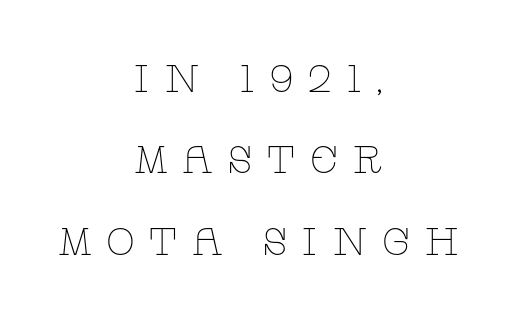
Q: Is the text bold? A: No.
Q: Is the text italic (slanted)? A: No, it is upright.
Q: Is the typeface a serif or a sans-serif typeface? A: Serif.
Q: Is the text underlined? A: No.
Q: How is the paragraph aligned? A: Centered.
Q: Is the spacing between letters normal or unusually wide? A: Unusually wide.
Q: Is the spacing between lines tight, normal or loose? A: Loose.
Q: Width (condensed, normal, or wide)? A: Wide.
Q: Stroke contrast? A: Low.
Q: x-height? A: Large.
Q: Monospaced? A: No.
